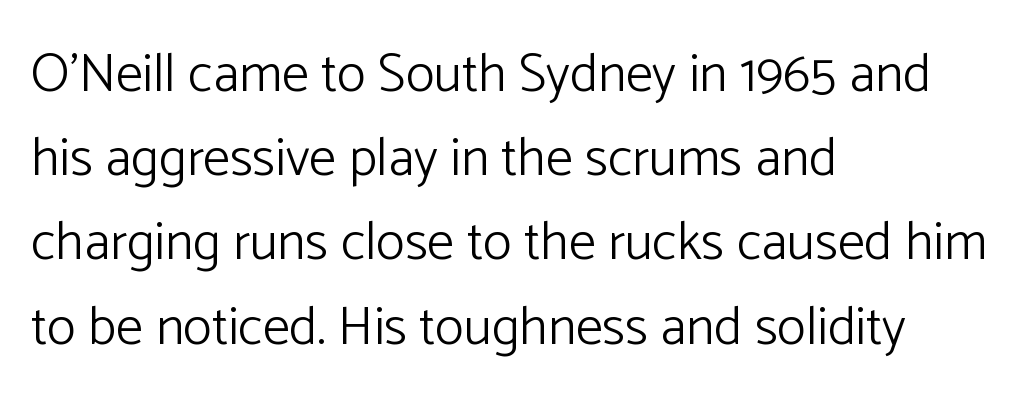
The image shows 54 px light sans-serif type, upright; set left-aligned, normal line spacing (1.56x), normal letter spacing, not underlined; low stroke contrast and a medium x-height.
